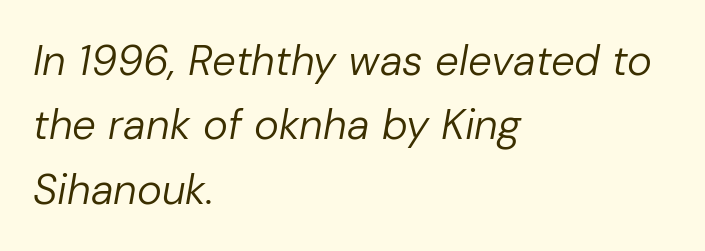
The image shows 42 px regular-weight type, italic (leaning right); set left-aligned, normal line spacing (1.53x), normal letter spacing, not underlined; low stroke contrast and a medium x-height.
